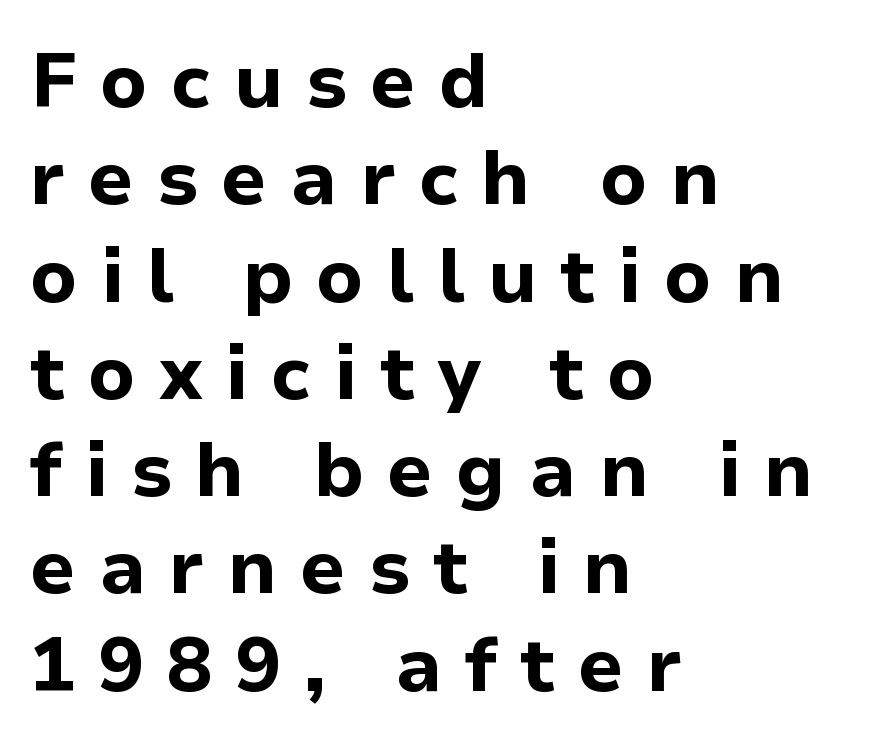
Interline gaps are of average width in this sample. These lines are rendered in a variable-pitch font. These lines stack with their left ends in a neat column. This is roman type, the default non-slanted kind.
